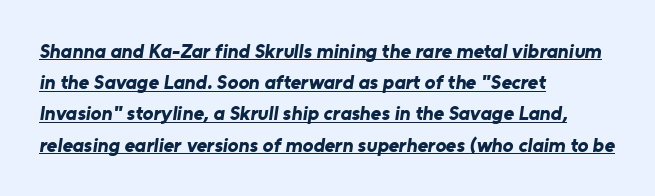
Q: Is the text bold? A: Yes.
Q: Is the text underlined? A: Yes.
Q: How is the paragraph aligned? A: Left-aligned.
Q: Is the spacing between letters normal or unusually wide? A: Normal.
Q: Is the spacing between lines tight, normal or loose? A: Normal.
